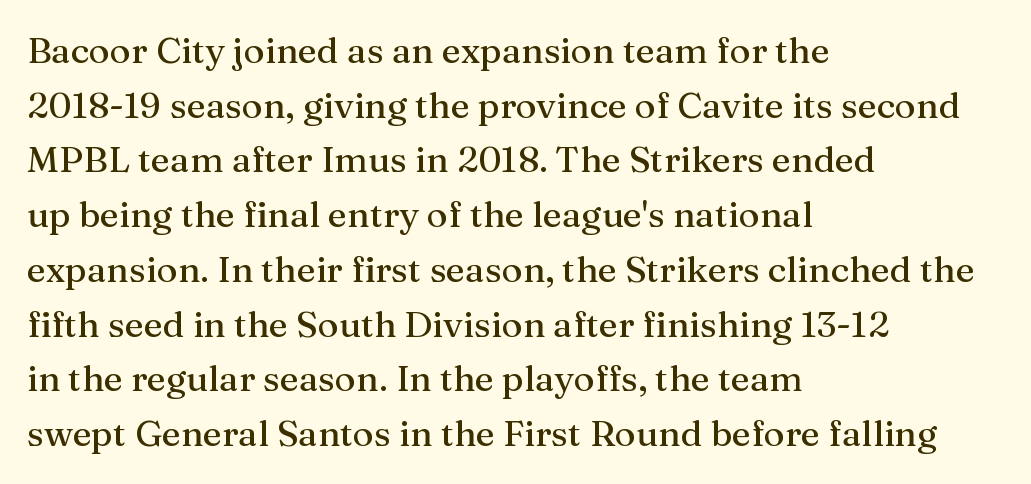
Q: Is the text italic (slanted)? A: No, it is upright.
Q: Is the typeface a serif or a sans-serif typeface? A: Serif.
Q: Is the text underlined? A: No.
Q: How is the paragraph aligned? A: Left-aligned.
Q: Is the spacing between letters normal or unusually wide? A: Normal.
Q: Is the spacing between lines tight, normal or loose? A: Normal.
Q: Width (condensed, normal, or wide)? A: Normal.
Q: Stroke contrast? A: Medium.
Q: x-height? A: Medium.
Q: Monospaced? A: No.
